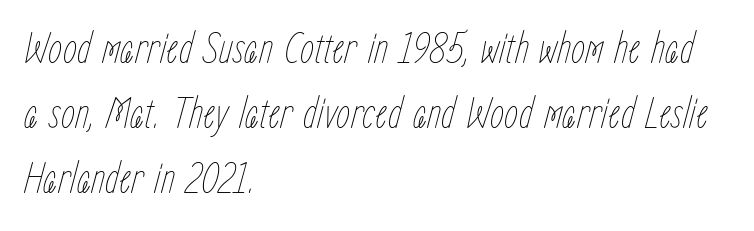
The image shows 45 px thin, condensed type, italic (leaning right); set left-aligned, normal line spacing (1.45x), normal letter spacing, not underlined; low stroke contrast and a medium x-height.
